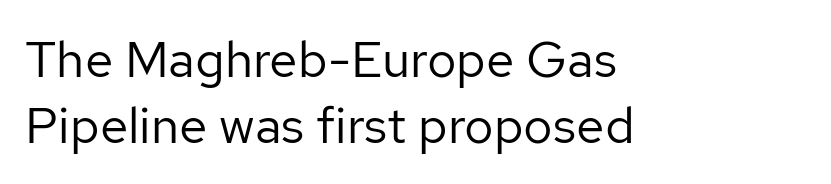
{"serif": "no", "italic": "no", "bold": "no", "weight": "regular", "width": "normal", "stroke_contrast": "low", "x_height": "medium", "monospaced": "no", "underline": "no", "align": "left", "line_spacing": "normal", "line_spacing_ratio": 1.29, "letter_spacing": "normal", "letter_spacing_em": 0.0, "glyph_px": 51}
